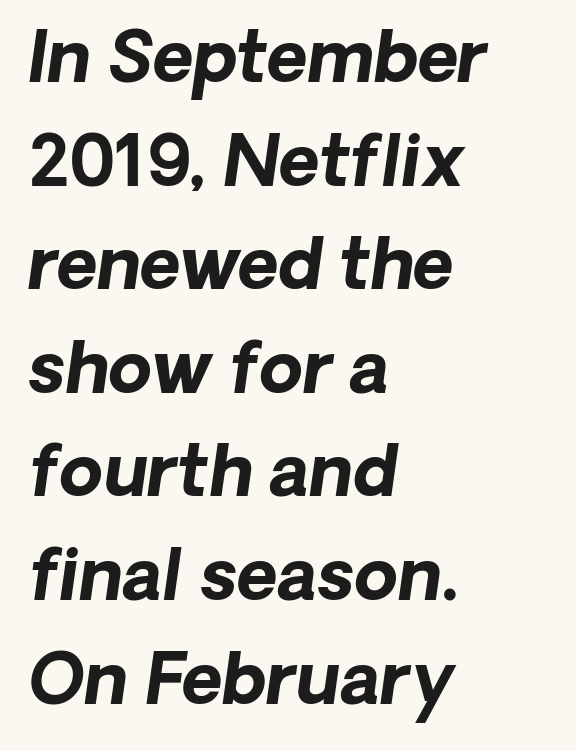
The image shows 70 px bold sans-serif type; set left-aligned, normal line spacing (1.48x), normal letter spacing, not underlined; low stroke contrast and a medium x-height.
